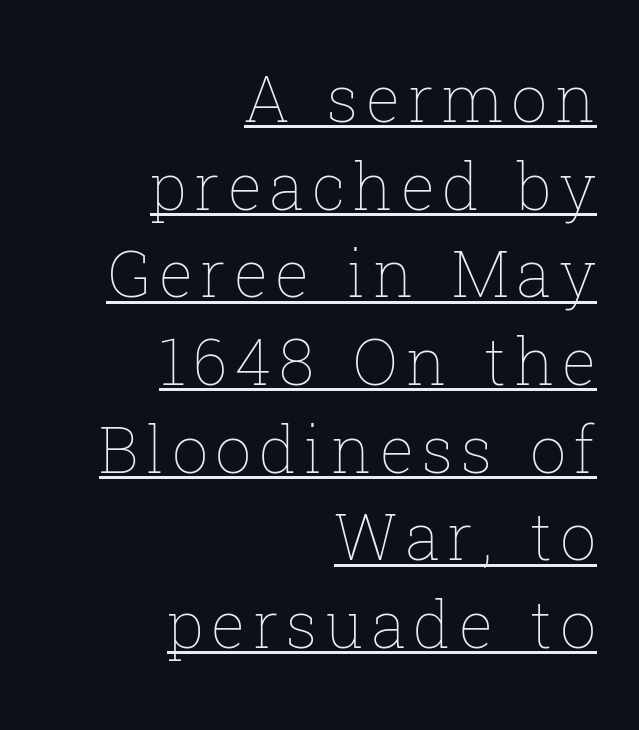
Q: Is the text bold? A: No.
Q: Is the text italic (slanted)? A: No, it is upright.
Q: Is the text underlined? A: Yes.
Q: How is the paragraph aligned? A: Right-aligned.
Q: Is the spacing between lines tight, normal or loose? A: Normal.
Q: Width (condensed, normal, or wide)? A: Normal.
Q: Stroke contrast? A: Low.
Q: x-height? A: Medium.
Q: Monospaced? A: No.
